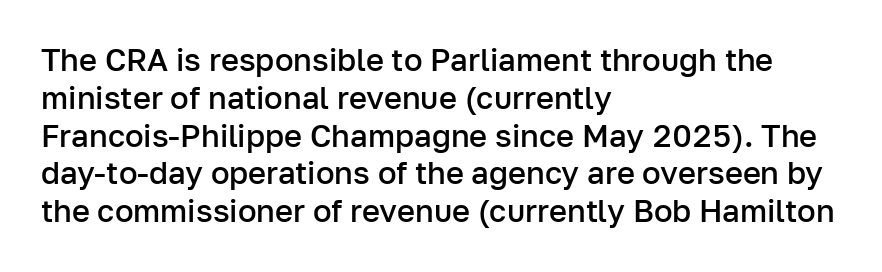
Q: Is the text bold? A: Semi-bold.
Q: Is the text italic (slanted)? A: No, it is upright.
Q: Is the typeface a serif or a sans-serif typeface? A: Sans-serif.
Q: Is the text underlined? A: No.
Q: How is the paragraph aligned? A: Left-aligned.
Q: Is the spacing between letters normal or unusually wide? A: Normal.
Q: Width (condensed, normal, or wide)? A: Normal.
Q: Stroke contrast? A: Low.
Q: x-height? A: Medium.
Q: Monospaced? A: No.
